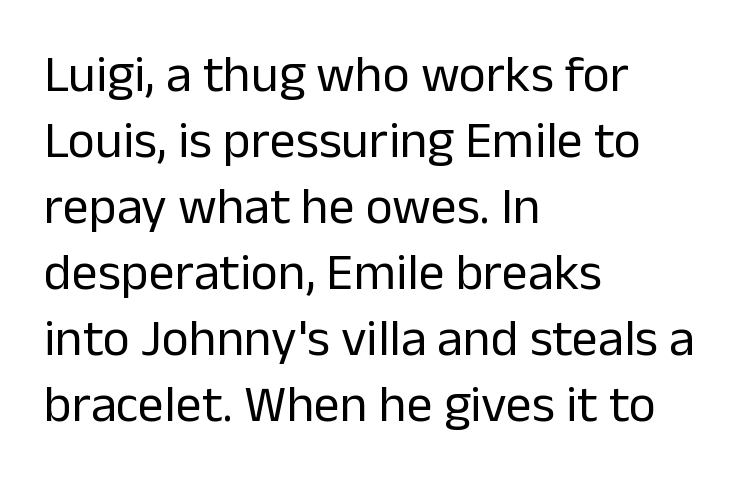
Q: Is the text bold? A: No.
Q: Is the text italic (slanted)? A: No, it is upright.
Q: Is the typeface a serif or a sans-serif typeface? A: Sans-serif.
Q: Is the text underlined? A: No.
Q: How is the paragraph aligned? A: Left-aligned.
Q: Is the spacing between letters normal or unusually wide? A: Normal.
Q: Is the spacing between lines tight, normal or loose? A: Normal.
Q: Width (condensed, normal, or wide)? A: Normal.
Q: Stroke contrast? A: Low.
Q: x-height? A: Medium.
Q: Monospaced? A: No.
